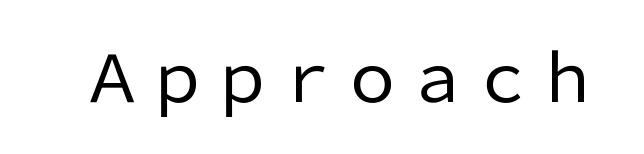
Q: Is the text bold? A: No.
Q: Is the text italic (slanted)? A: No, it is upright.
Q: Is the typeface a serif or a sans-serif typeface? A: Sans-serif.
Q: Is the text underlined? A: No.
Q: Is the spacing between letters normal or unusually wide? A: Normal.
Q: Width (condensed, normal, or wide)? A: Normal.
Q: Stroke contrast? A: Low.
Q: x-height? A: Medium.
Q: Monospaced? A: No.
